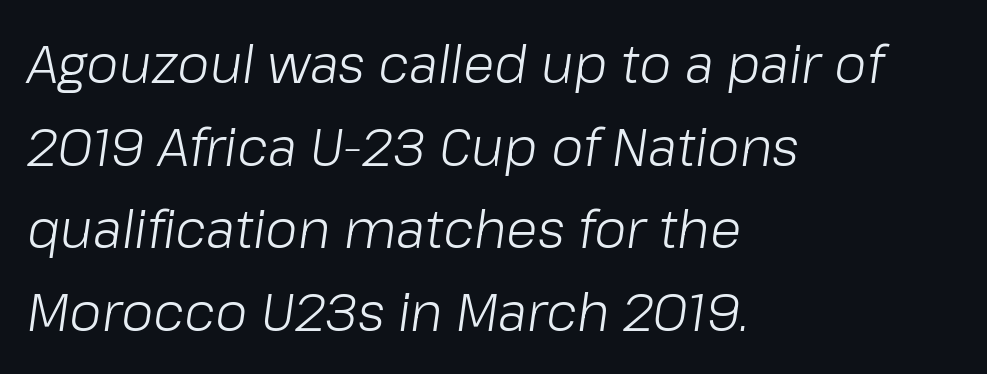
{"italic": "yes", "lean": "right", "slant_degrees": 8, "bold": "no", "weight": "light", "width": "normal", "stroke_contrast": "low", "x_height": "medium", "monospaced": "no", "underline": "no", "align": "left", "line_spacing": "normal", "line_spacing_ratio": 1.59, "letter_spacing": "normal", "letter_spacing_em": 0.0, "glyph_px": 52}
